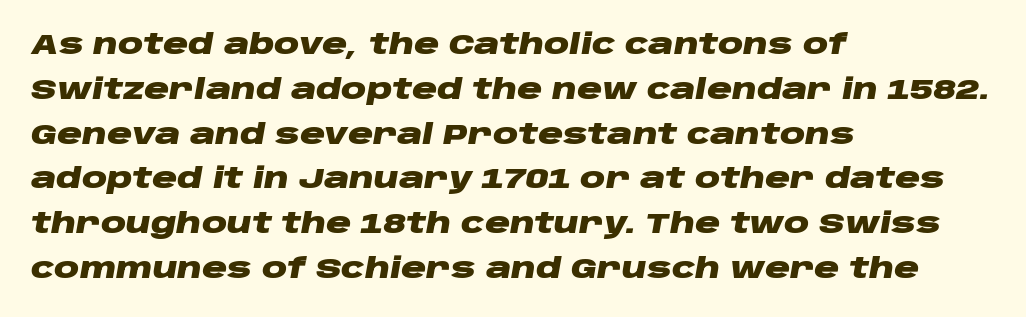
Spacing between characters is what you'd get straight out of the box. Does the leading feel generous? No, just average. A typesetter would mark this as italic. Look at the stroke-to-counter ratio: heavy, a bold.
